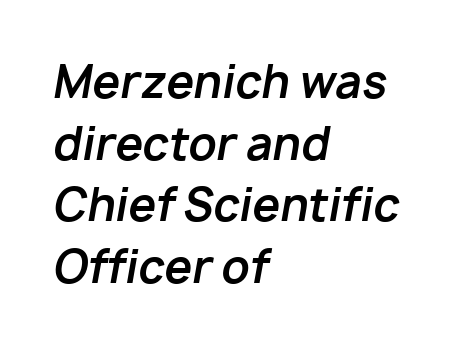
{"italic": "yes", "lean": "right", "slant_degrees": 10, "bold": "yes", "weight": "bold", "width": "normal", "stroke_contrast": "low", "x_height": "medium", "monospaced": "no", "underline": "no", "align": "left", "line_spacing": "normal", "line_spacing_ratio": 1.4, "letter_spacing": "normal", "letter_spacing_em": 0.0, "glyph_px": 44}
